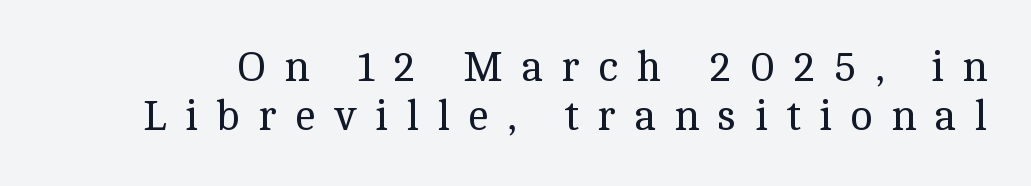
{"serif": "yes", "italic": "no", "bold": "no", "weight": "regular", "width": "normal", "x_height": "medium", "monospaced": "no", "underline": "no", "line_spacing_ratio": 1.17, "letter_spacing": "wide", "letter_spacing_em": 0.44, "glyph_px": 42}
